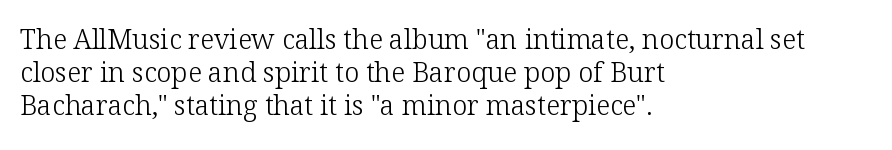
Q: Is the text bold? A: No.
Q: Is the text italic (slanted)? A: No, it is upright.
Q: Is the text underlined? A: No.
Q: How is the paragraph aligned? A: Left-aligned.
Q: Is the spacing between letters normal or unusually wide? A: Normal.
